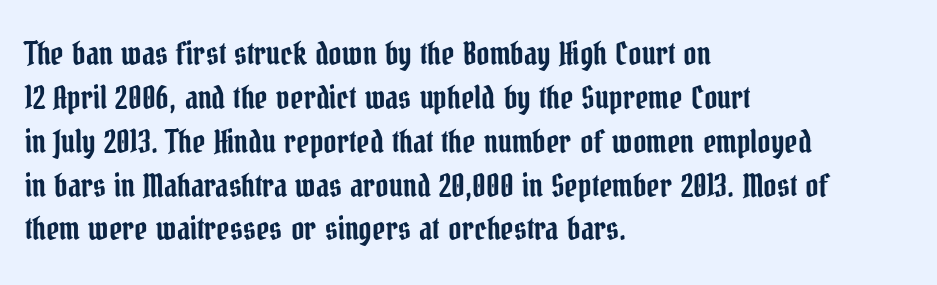
The image shows 32 px condensed serif type, upright; set left-aligned, normal line spacing (1.37x), normal letter spacing, not underlined; low stroke contrast and a medium x-height.
